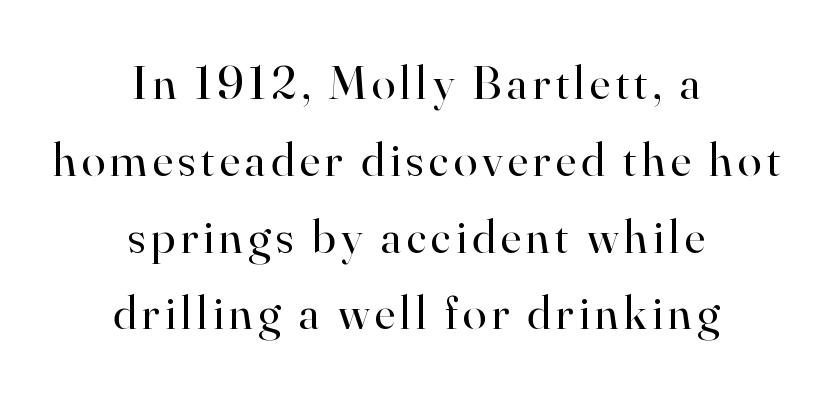
Q: Is the text bold? A: No.
Q: Is the text italic (slanted)? A: No, it is upright.
Q: Is the typeface a serif or a sans-serif typeface? A: Serif.
Q: Is the text underlined? A: No.
Q: How is the paragraph aligned? A: Centered.
Q: Is the spacing between lines tight, normal or loose? A: Normal.
Q: Width (condensed, normal, or wide)? A: Normal.
Q: Stroke contrast? A: High.
Q: x-height? A: Small.
Q: Monospaced? A: No.
